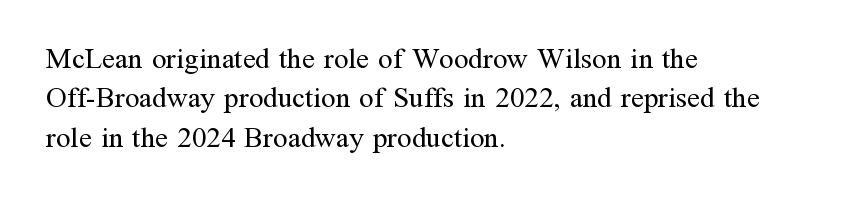
Q: Is the text bold? A: No.
Q: Is the text italic (slanted)? A: No, it is upright.
Q: Is the typeface a serif or a sans-serif typeface? A: Serif.
Q: Is the text underlined? A: No.
Q: How is the paragraph aligned? A: Left-aligned.
Q: Is the spacing between letters normal or unusually wide? A: Normal.
Q: Is the spacing between lines tight, normal or loose? A: Normal.
Q: Width (condensed, normal, or wide)? A: Normal.
Q: Stroke contrast? A: Medium.
Q: x-height? A: Medium.
Q: Monospaced? A: No.
